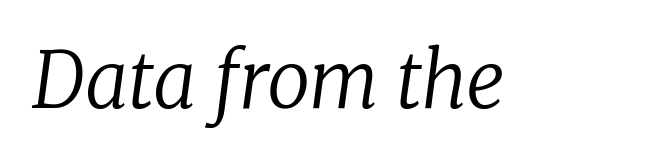
{"serif": "yes", "italic": "yes", "lean": "right", "slant_degrees": 8, "bold": "no", "weight": "regular", "width": "normal", "stroke_contrast": "low", "x_height": "medium", "monospaced": "no", "underline": "no", "letter_spacing": "normal", "letter_spacing_em": 0.0, "glyph_px": 77}
